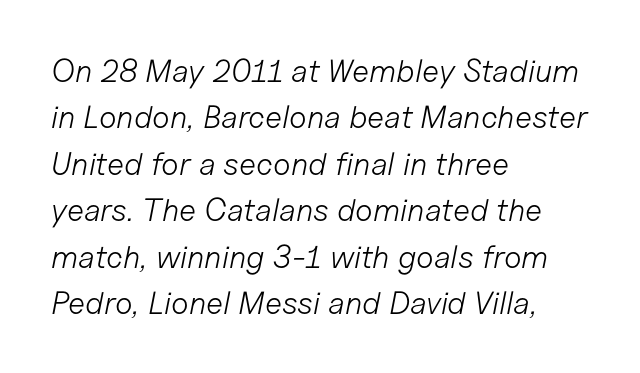
The image shows 32 px light type, italic (leaning right); set left-aligned, normal line spacing (1.45x), normal letter spacing, not underlined; low stroke contrast and a medium x-height.
